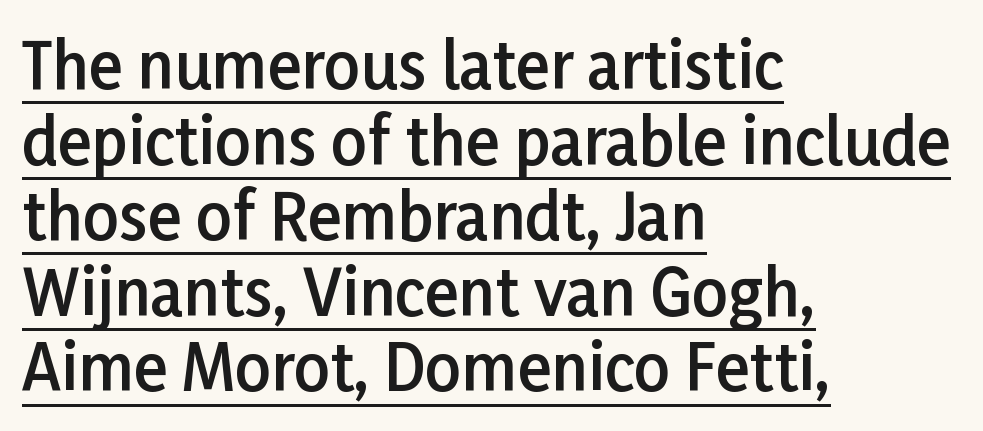
In terms of letterspacing, this is plain default setting. Its strokes are somewhat broadened, the hallmark of semibold type. The font's upright variant was chosen for this text. Is this a sans? Yes — the strokes have no serifs.
